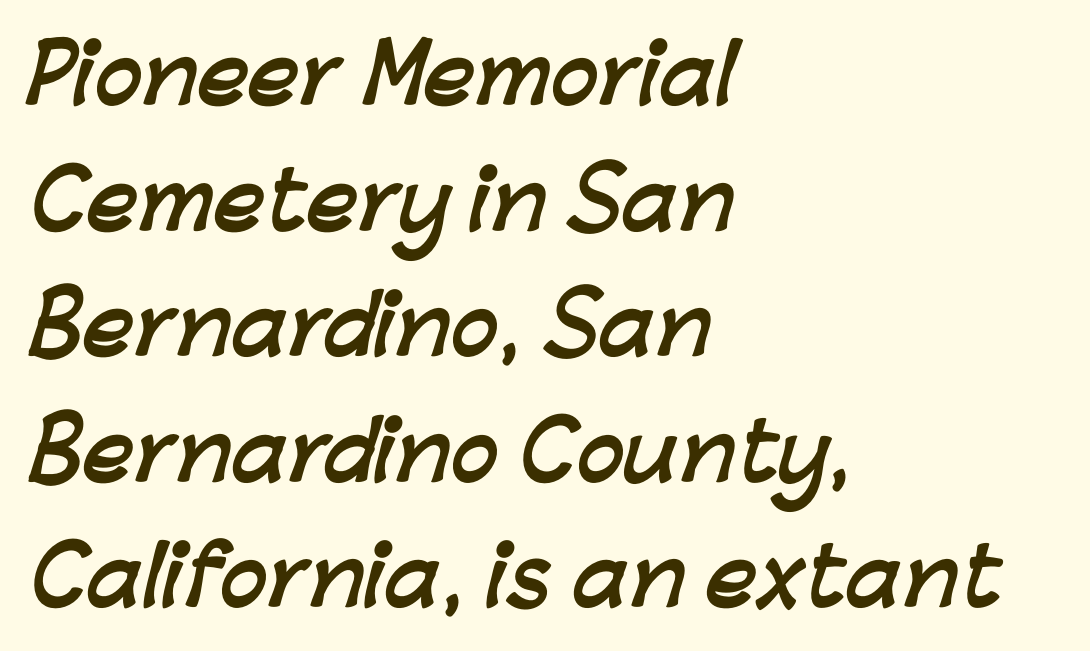
{"serif": "no", "bold": "yes", "weight": "semibold", "width": "normal", "stroke_contrast": "low", "x_height": "medium", "monospaced": "no", "underline": "no", "align": "left", "line_spacing": "normal", "line_spacing_ratio": 1.59, "letter_spacing": "normal", "letter_spacing_em": 0.0, "glyph_px": 79}
